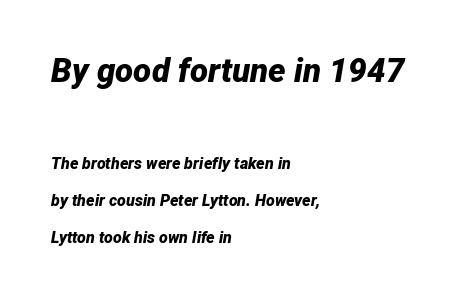
The image shows 33 px bold type, italic (leaning right); set left-aligned, loose line spacing (2.31x), normal letter spacing, not underlined; the first (top) block is 2.06x larger; low stroke contrast and a medium x-height.
